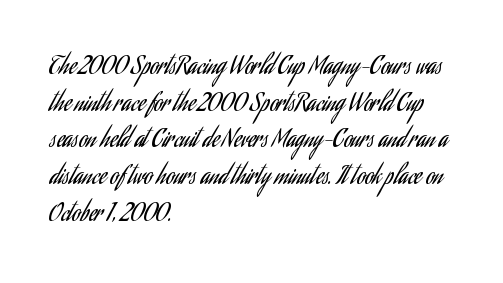
Q: Is the text bold? A: No.
Q: Is the text italic (slanted)? A: Yes.
Q: Is the text underlined? A: No.
Q: How is the paragraph aligned? A: Left-aligned.
Q: Is the spacing between letters normal or unusually wide? A: Normal.
Q: Is the spacing between lines tight, normal or loose? A: Normal.
